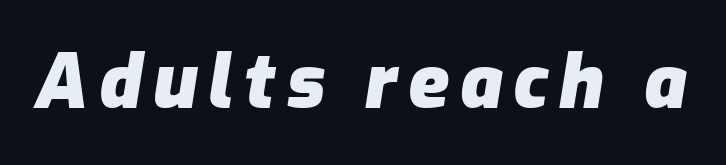
{"italic": "yes", "lean": "right", "slant_degrees": 9, "bold": "yes", "weight": "heavy", "width": "normal", "stroke_contrast": "low", "x_height": "medium", "monospaced": "no", "underline": "no", "glyph_px": 75}
